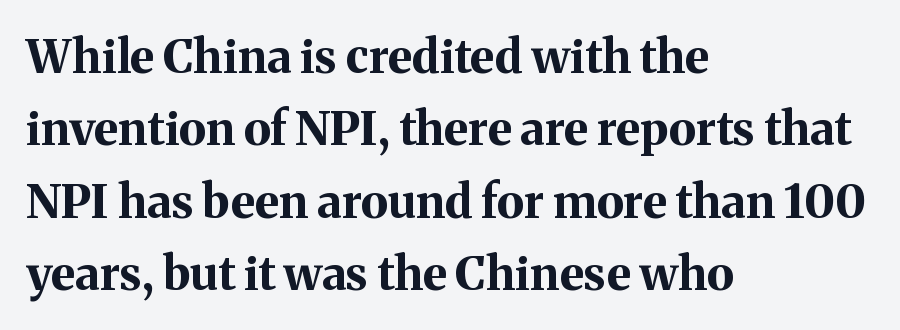
{"serif": "yes", "italic": "no", "bold": "yes", "weight": "bold", "width": "normal", "stroke_contrast": "medium", "x_height": "medium", "monospaced": "no", "underline": "no", "align": "left", "line_spacing": "normal", "line_spacing_ratio": 1.54, "letter_spacing": "normal", "letter_spacing_em": 0.0, "glyph_px": 47}
